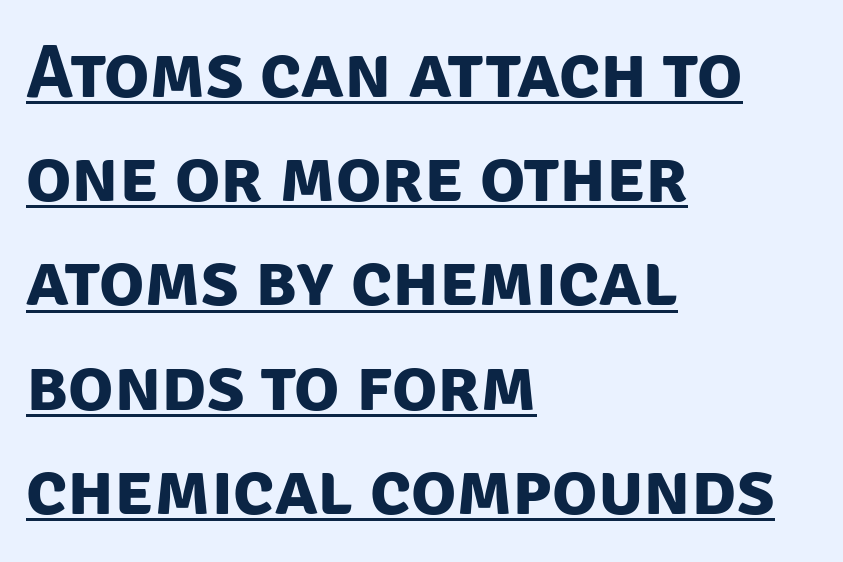
{"serif": "no", "bold": "yes", "weight": "bold", "width": "normal", "stroke_contrast": "low", "x_height": "large", "monospaced": "no", "underline": "yes", "align": "left", "line_spacing": "normal", "line_spacing_ratio": 1.39, "letter_spacing": "normal", "letter_spacing_em": 0.0, "glyph_px": 75}
